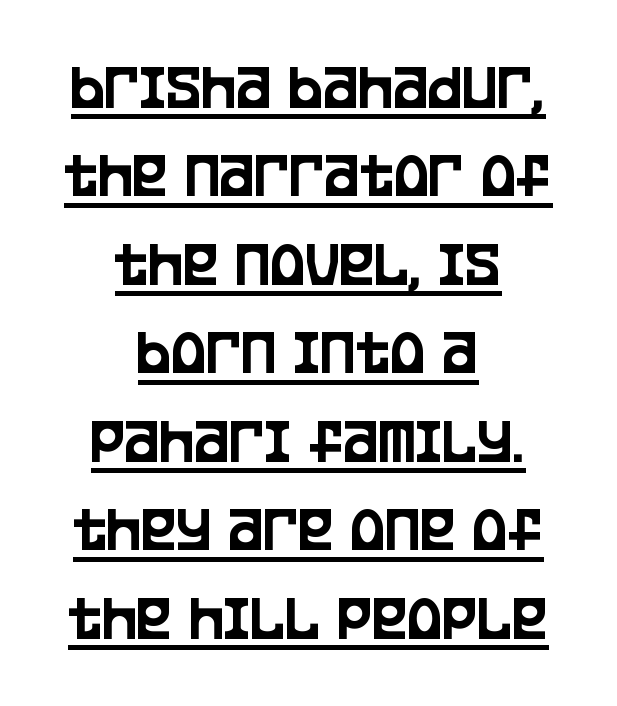
Q: Is the text italic (slanted)? A: No, it is upright.
Q: Is the typeface a serif or a sans-serif typeface? A: Sans-serif.
Q: Is the text underlined? A: Yes.
Q: How is the paragraph aligned? A: Centered.
Q: Is the spacing between letters normal or unusually wide? A: Normal.
Q: Is the spacing between lines tight, normal or loose? A: Normal.
Q: Width (condensed, normal, or wide)? A: Condensed.
Q: Stroke contrast? A: Low.
Q: x-height? A: Large.
Q: Monospaced? A: No.
